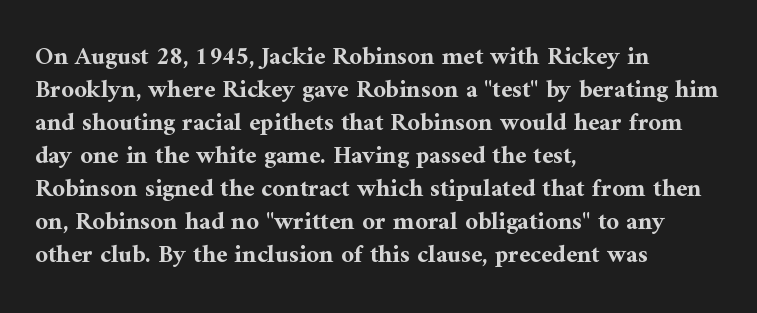
A full-strength bold gives these letters their thick strokes. The gaps between neighbouring characters are ordinary and unremarkable. The lines sit at an ordinary, default distance from one another. Descender tails drop into unmarked territory.
